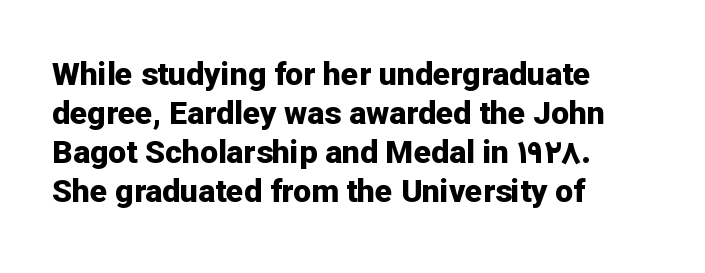
Q: Is the text bold? A: Yes.
Q: Is the text italic (slanted)? A: No, it is upright.
Q: Is the typeface a serif or a sans-serif typeface? A: Sans-serif.
Q: Is the text underlined? A: No.
Q: How is the paragraph aligned? A: Left-aligned.
Q: Is the spacing between letters normal or unusually wide? A: Normal.
Q: Width (condensed, normal, or wide)? A: Normal.
Q: Stroke contrast? A: Low.
Q: x-height? A: Medium.
Q: Monospaced? A: No.
